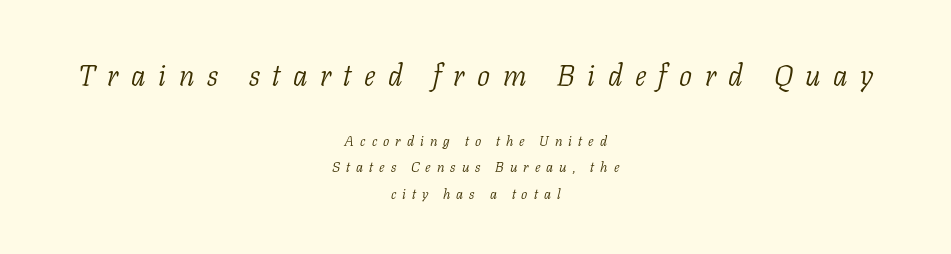
The image shows 29 px light serif type, italic (leaning right); set centered, loose line spacing (1.91x), unusually wide letter spacing (+0.43 em), not underlined; the first (top) block is 2.07x larger; low stroke contrast and a medium x-height.
